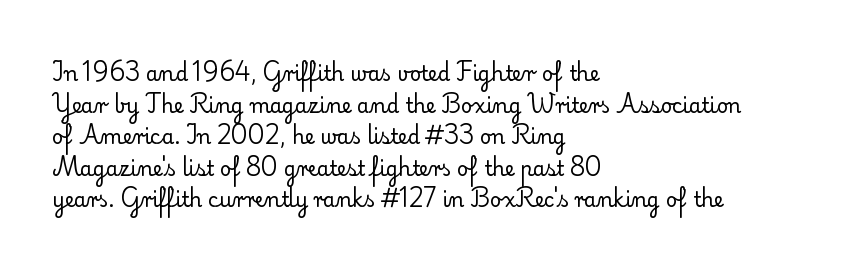
The image shows 20 px text type, upright; set left-aligned, normal line spacing (1.58x), normal letter spacing, not underlined.
